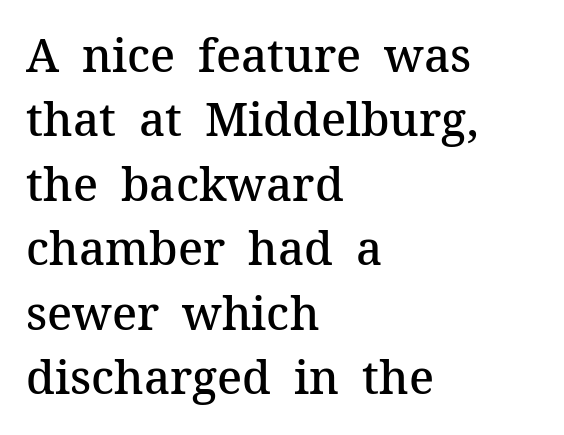
The image shows 46 px semibold serif type, upright; set left-aligned, normal line spacing (1.4x), normal letter spacing, not underlined; medium stroke contrast and a medium x-height.
